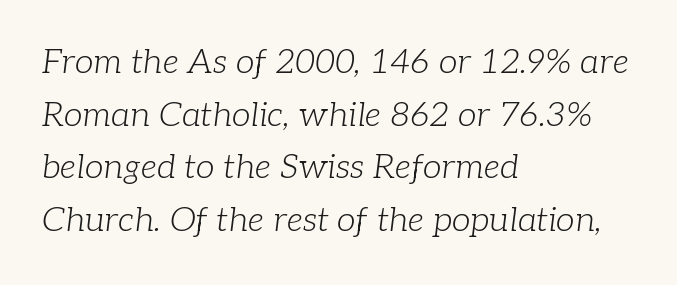
{"serif": "yes", "italic": "yes", "lean": "right", "slant_degrees": 7, "bold": "no", "weight": "light", "width": "normal", "stroke_contrast": "low", "x_height": "medium", "monospaced": "no", "underline": "no", "align": "left", "line_spacing": "normal", "line_spacing_ratio": 1.55, "letter_spacing": "normal", "letter_spacing_em": 0.0, "glyph_px": 34}
